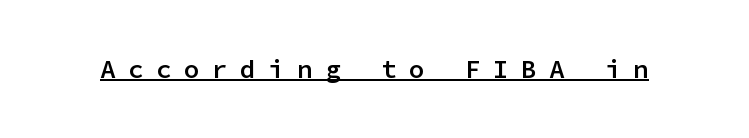
Q: Is the text bold? A: Semi-bold.
Q: Is the text italic (slanted)? A: No, it is upright.
Q: Is the text underlined? A: Yes.
Q: Is the spacing between letters normal or unusually wide? A: Unusually wide.
